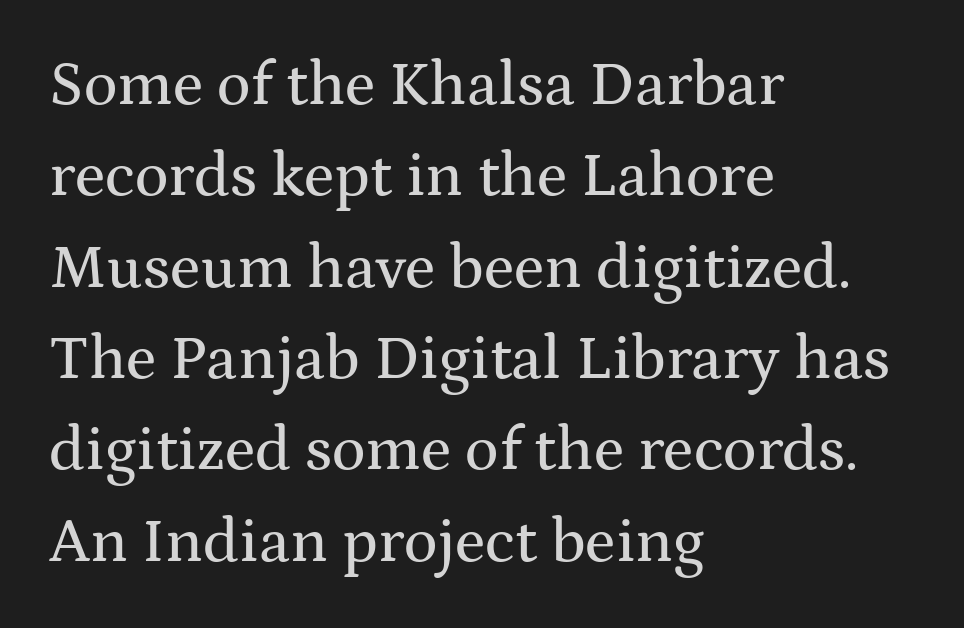
Q: Is the text italic (slanted)? A: No, it is upright.
Q: Is the typeface a serif or a sans-serif typeface? A: Serif.
Q: Is the text underlined? A: No.
Q: How is the paragraph aligned? A: Left-aligned.
Q: Is the spacing between letters normal or unusually wide? A: Normal.
Q: Is the spacing between lines tight, normal or loose? A: Normal.
Q: Width (condensed, normal, or wide)? A: Wide.
Q: Stroke contrast? A: Medium.
Q: x-height? A: Medium.
Q: Monospaced? A: No.
